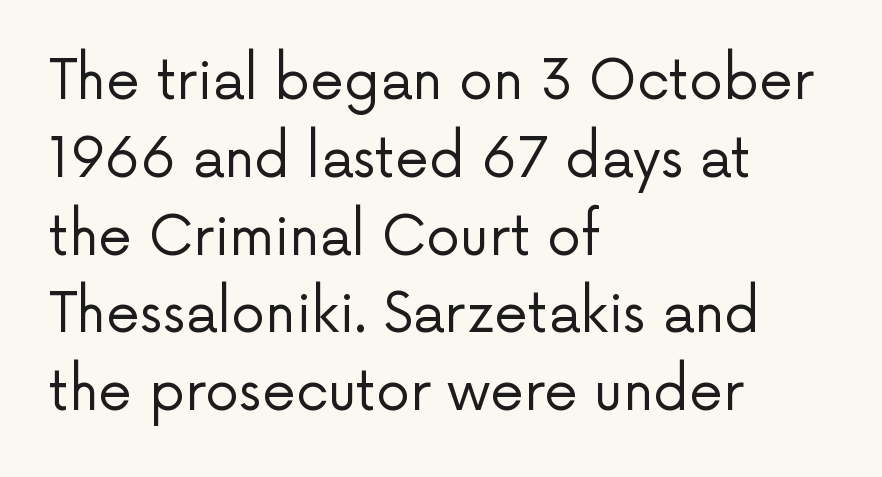
The image shows 54 px regular-weight sans-serif type, upright; set left-aligned, normal line spacing (1.44x), normal letter spacing, not underlined; low stroke contrast and a medium x-height.
